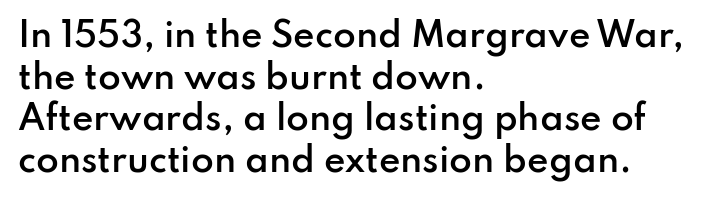
Q: Is the text bold? A: Semi-bold.
Q: Is the text italic (slanted)? A: No, it is upright.
Q: Is the typeface a serif or a sans-serif typeface? A: Sans-serif.
Q: Is the text underlined? A: No.
Q: How is the paragraph aligned? A: Left-aligned.
Q: Is the spacing between letters normal or unusually wide? A: Normal.
Q: Is the spacing between lines tight, normal or loose? A: Normal.
Q: Width (condensed, normal, or wide)? A: Normal.
Q: Stroke contrast? A: Low.
Q: x-height? A: Small.
Q: Monospaced? A: No.
